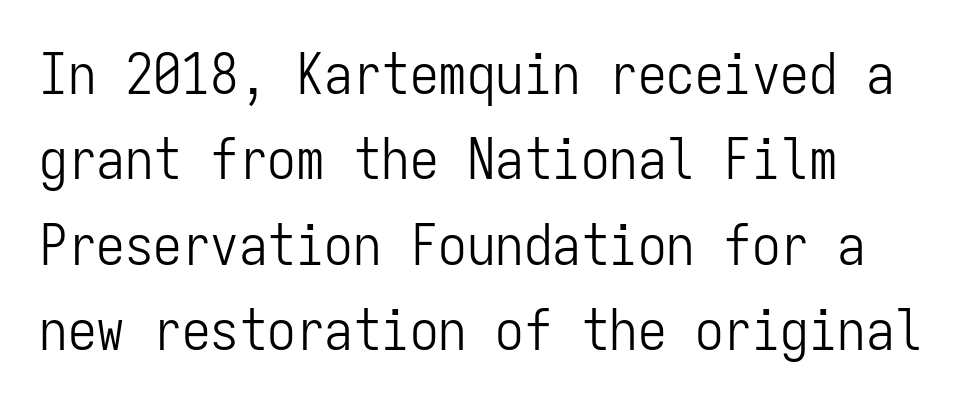
Default kerning and tracking; the words read as compact shapes. Do the characters align in a grid? Yes, the font is monospaced. The paragraph has a hard left edge and a soft right edge. A quiet, ordinary-to-light weight characterises the typeface. The leading is moderate, giving the passage an even texture. Each letter's strokes conclude bluntly, with no projecting serifs.
